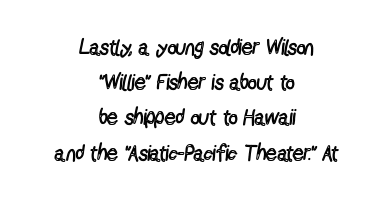
The image shows 22 px text type; set centered, normal line spacing (1.6x), normal letter spacing, not underlined.
